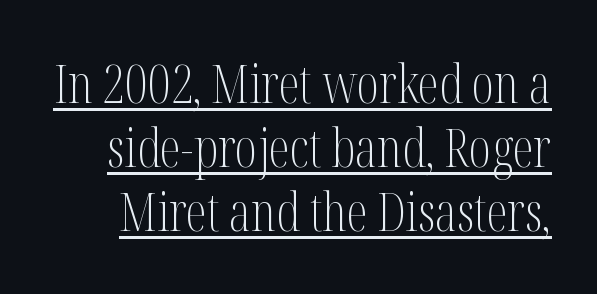
Here the designer chose a conventional face with non-uniform glyph widths. Compared with undecorated copy, this sample adds a rule below the words. The letters carry serifs — small finishing strokes at the ends of their stems. Ink coverage per letter is moderate at most.
